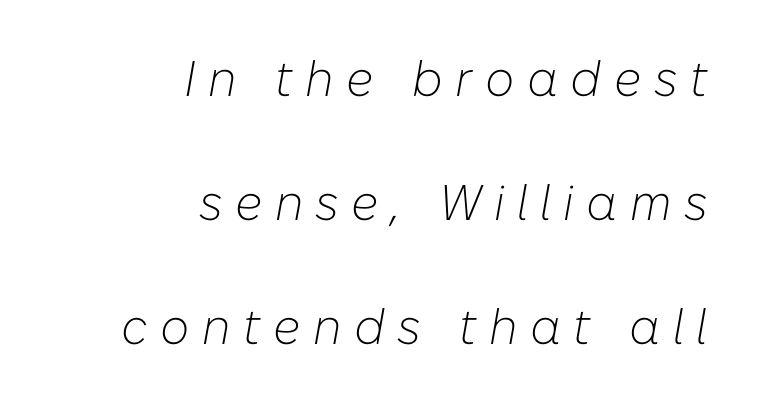
Q: Is the text bold? A: No.
Q: Is the text italic (slanted)? A: Yes, it leans right by about 10 degrees.
Q: Is the text underlined? A: No.
Q: How is the paragraph aligned? A: Right-aligned.
Q: Is the spacing between letters normal or unusually wide? A: Unusually wide.
Q: Is the spacing between lines tight, normal or loose? A: Loose.
Q: Width (condensed, normal, or wide)? A: Normal.
Q: Stroke contrast? A: Low.
Q: x-height? A: Medium.
Q: Monospaced? A: No.
